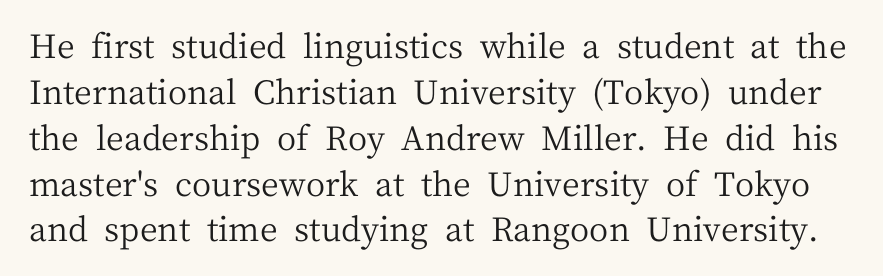
The space directly below the letters is spotless. The letters advance in unequal steps, a hallmark of proportional type. Each word holds together tightly as a unit, with standard inter-letter gaps. This sample uses a serif face. Every character sits straight up, as roman type does.
